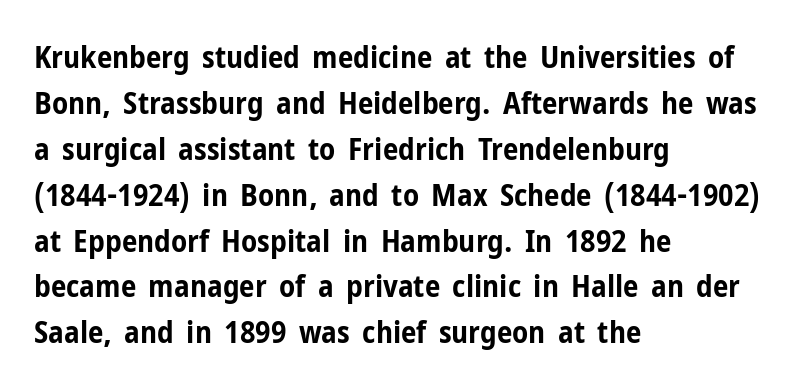
The image shows 31 px bold, condensed sans-serif type, upright; set left-aligned, normal line spacing (1.48x), normal letter spacing, not underlined; low stroke contrast and a medium x-height.
